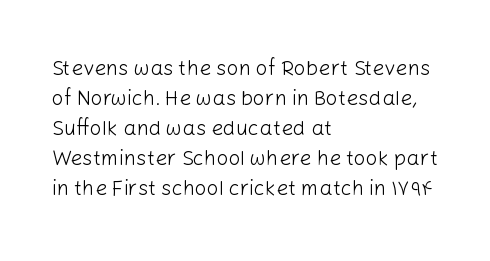
{"italic": "no", "bold": "no", "underline": "no", "align": "left", "line_spacing": "normal", "line_spacing_ratio": 1.43, "letter_spacing": "normal", "letter_spacing_em": 0.0, "glyph_px": 21}
